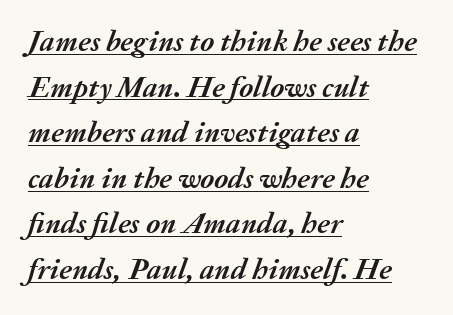
Notice how the passage keeps a crisp vertical edge on the left only. A full-strength bold gives these letters their thick strokes. Default kerning and tracking; the words read as compact shapes. Compared with undecorated copy, this sample adds a rule below the words. Compared with typical paragraphs, the rows here are spaced about the same.
